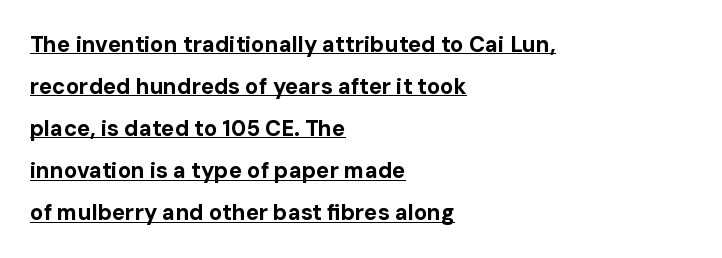
The image shows 22 px bold type, upright; set left-aligned, loose line spacing (1.91x), normal letter spacing, underlined.
